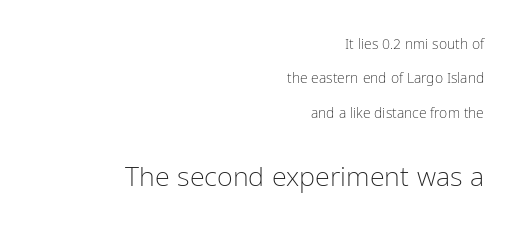
Q: Is the text bold? A: No.
Q: Is the text italic (slanted)? A: No, it is upright.
Q: Is the text underlined? A: No.
Q: How is the paragraph aligned? A: Right-aligned.
Q: Is the spacing between letters normal or unusually wide? A: Normal.
Q: Is the spacing between lines tight, normal or loose? A: Loose.
Q: Which block of text is set in a larger size, the first (top) or the second (bottom)? A: The second (bottom) one.
